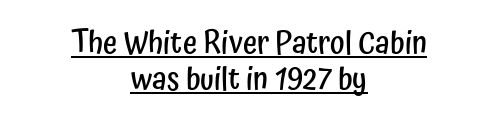
Words appear dense and cohesive because spacing is normal. The type sits square on the baseline with zero lean. The glyphs have the mass of a demibold cut, below bold. These lines stack symmetrically, like a column narrowing and widening about its center. Type style note: lacks serifs.
